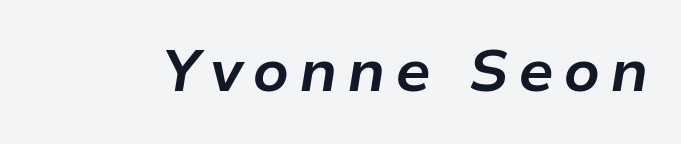
It's the slanting kind of type. Note the varied advance widths — an 'i' is clearly narrower than an 'm'. Descenders hang freely into open space. The rendering uses a bold face; every stroke is thick and dark.
